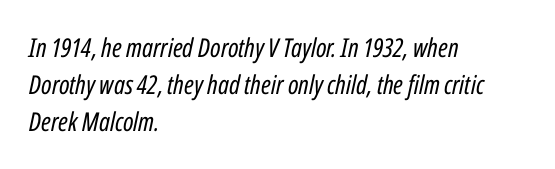
Stems and bowls with no extra thickness — not bold. Check the space under the baseline: it is left empty. Characters are canted at an angle relative to the baseline's perpendicular. Students, observe: this is what conventionally led text looks like. The rendering keeps characters at their native spacing. The passage is arranged the way most books set body copy — flush left.
